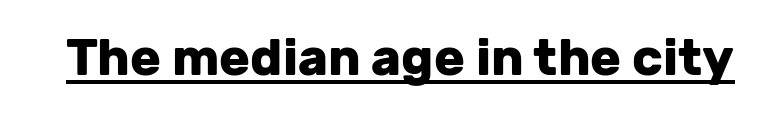
Q: Is the text bold? A: Yes.
Q: Is the text italic (slanted)? A: No, it is upright.
Q: Is the typeface a serif or a sans-serif typeface? A: Sans-serif.
Q: Is the text underlined? A: Yes.
Q: Is the spacing between letters normal or unusually wide? A: Normal.
Q: Width (condensed, normal, or wide)? A: Normal.
Q: Stroke contrast? A: Low.
Q: x-height? A: Medium.
Q: Monospaced? A: No.
